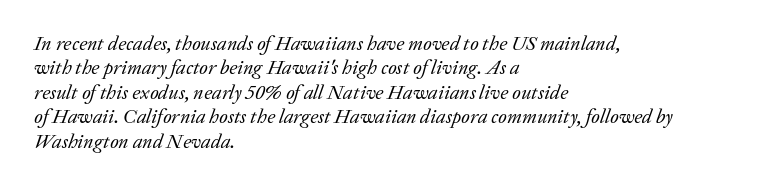
{"italic": "yes", "lean": "right", "slant_degrees": 20, "bold": "no", "underline": "no", "align": "left", "line_spacing_ratio": 1.22, "letter_spacing": "normal", "letter_spacing_em": 0.0, "glyph_px": 20}
